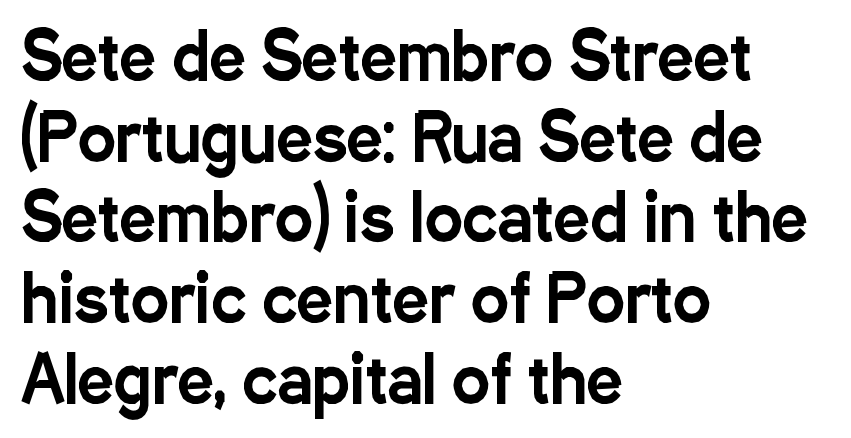
{"serif": "no", "italic": "no", "width": "condensed", "stroke_contrast": "low", "x_height": "medium", "monospaced": "no", "underline": "no", "align": "left", "line_spacing": "normal", "line_spacing_ratio": 1.26, "letter_spacing": "normal", "letter_spacing_em": 0.0, "glyph_px": 64}
